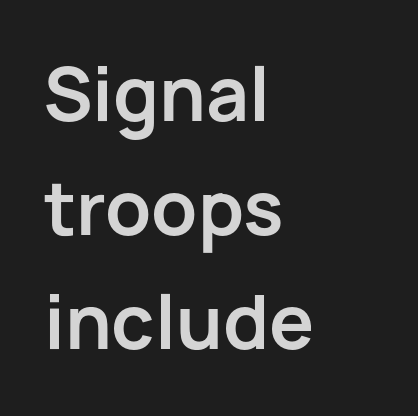
Q: Is the text bold? A: Yes.
Q: Is the text italic (slanted)? A: No, it is upright.
Q: Is the typeface a serif or a sans-serif typeface? A: Sans-serif.
Q: Is the text underlined? A: No.
Q: How is the paragraph aligned? A: Left-aligned.
Q: Is the spacing between letters normal or unusually wide? A: Normal.
Q: Is the spacing between lines tight, normal or loose? A: Normal.
Q: Width (condensed, normal, or wide)? A: Normal.
Q: Stroke contrast? A: Low.
Q: x-height? A: Medium.
Q: Monospaced? A: No.
